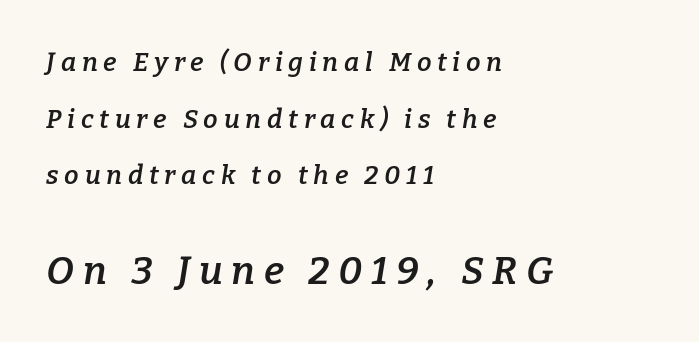
Q: Is the text bold? A: Semi-bold.
Q: Is the text italic (slanted)? A: Yes, it leans right by about 9 degrees.
Q: Is the typeface a serif or a sans-serif typeface? A: Serif.
Q: Is the text underlined? A: No.
Q: How is the paragraph aligned? A: Left-aligned.
Q: Is the spacing between letters normal or unusually wide? A: Unusually wide.
Q: Is the spacing between lines tight, normal or loose? A: Loose.
Q: Which block of text is set in a larger size, the first (top) or the second (bottom)? A: The second (bottom) one.
Q: Width (condensed, normal, or wide)? A: Normal.
Q: Stroke contrast? A: Low.
Q: x-height? A: Medium.
Q: Monospaced? A: No.
